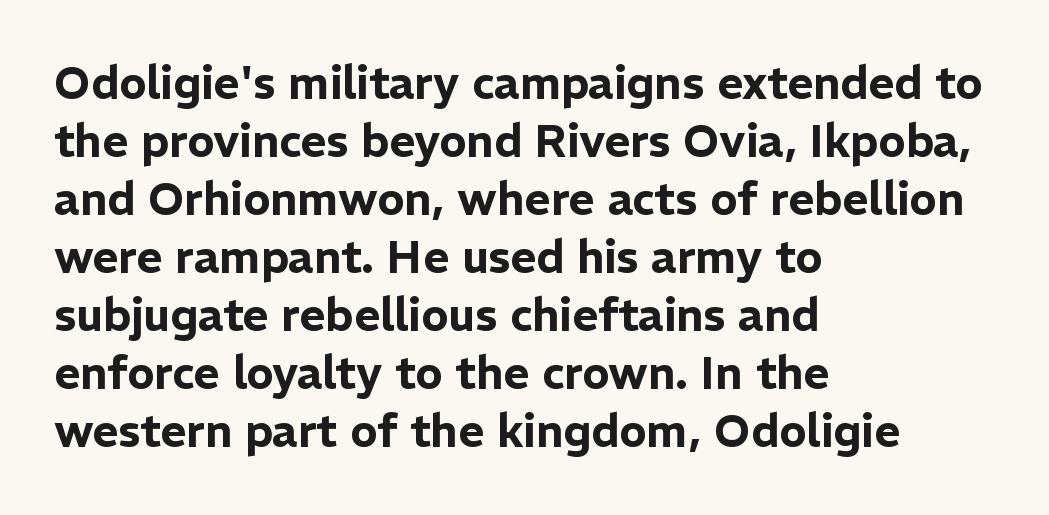
Q: Is the text italic (slanted)? A: No, it is upright.
Q: Is the typeface a serif or a sans-serif typeface? A: Sans-serif.
Q: Is the text underlined? A: No.
Q: How is the paragraph aligned? A: Left-aligned.
Q: Is the spacing between letters normal or unusually wide? A: Normal.
Q: Is the spacing between lines tight, normal or loose? A: Normal.
Q: Width (condensed, normal, or wide)? A: Normal.
Q: Stroke contrast? A: Low.
Q: x-height? A: Medium.
Q: Monospaced? A: No.
